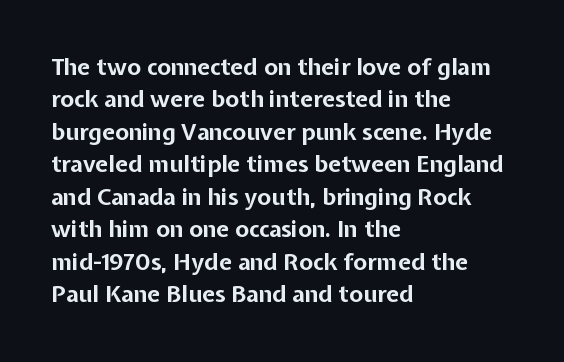
Q: Is the text bold? A: Yes.
Q: Is the text italic (slanted)? A: No, it is upright.
Q: Is the text underlined? A: No.
Q: How is the paragraph aligned? A: Left-aligned.
Q: Is the spacing between letters normal or unusually wide? A: Normal.
Q: Is the spacing between lines tight, normal or loose? A: Normal.
